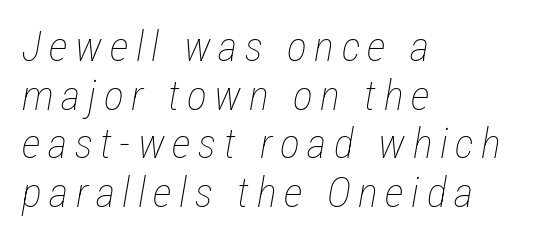
Observe the lean: these are italic letterforms. A classic flush-left, rag-right setting is used for this passage. The specimen omits any rule beneath the text block's lines. Think of a printed novel: that variable character pitch is what you see here. Weight class: somewhere from thin through regular.
